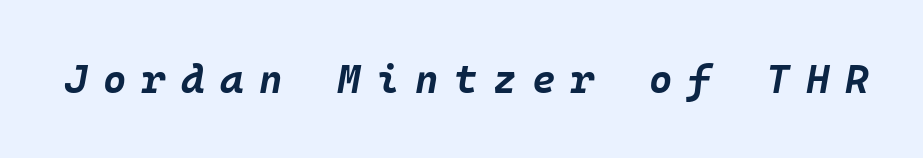
The image shows 40 px bold type, italic (leaning right); set unusually wide letter spacing (+0.39 em), not underlined; low stroke contrast and a large x-height.
